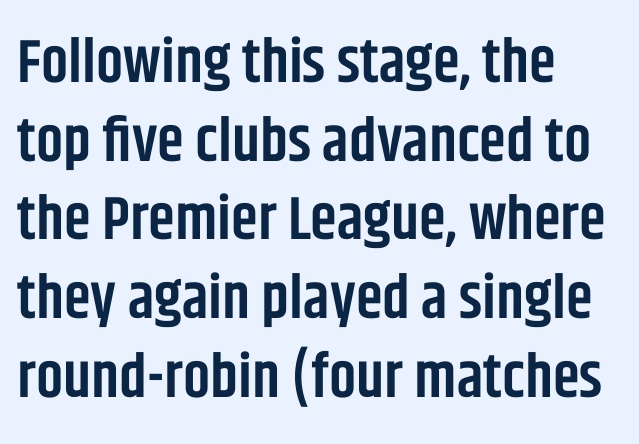
The passage is arranged the way most books set body copy — flush left. A somewhat darkened texture: the type is semibold rather than bold. Vertical strokes here are truly vertical. Successive baselines arrive at the customary interval.
